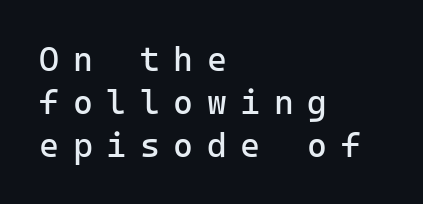
{"serif": "no", "italic": "no", "bold": "no", "weight": "regular", "width": "normal", "stroke_contrast": "low", "x_height": "medium", "monospaced": "yes", "underline": "no", "align": "left", "line_spacing": "normal", "line_spacing_ratio": 1.26, "letter_spacing": "wide", "letter_spacing_em": 0.4, "glyph_px": 34}
